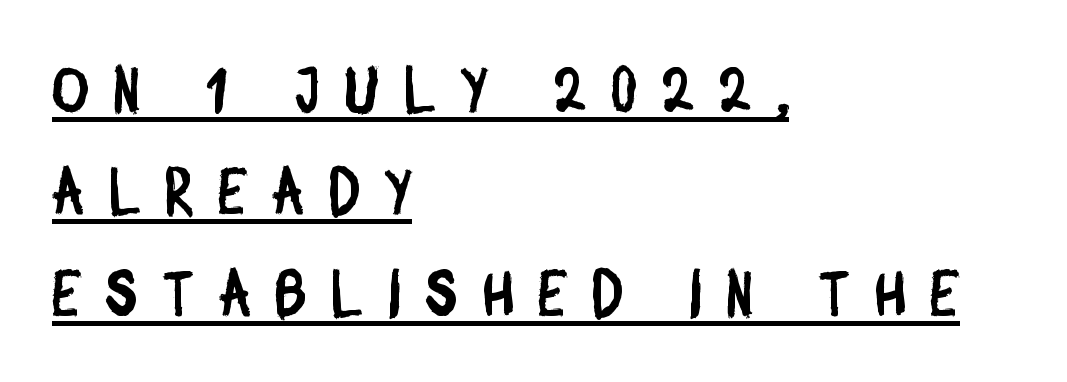
The image shows 64 px condensed sans-serif type; set left-aligned, normal line spacing (1.59x), unusually wide letter spacing (+0.39 em), underlined; low stroke contrast and a large x-height.
